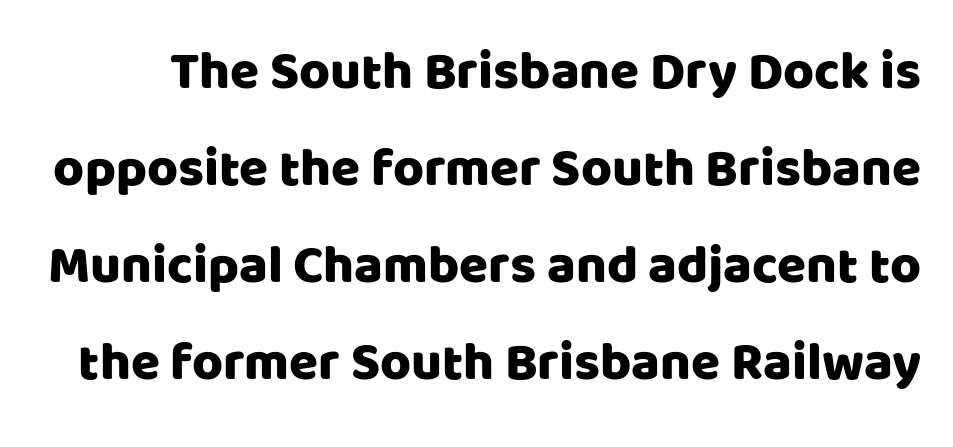
{"serif": "no", "italic": "no", "width": "normal", "stroke_contrast": "low", "x_height": "large", "monospaced": "no", "underline": "no", "line_spacing_ratio": 1.83, "letter_spacing": "normal", "letter_spacing_em": 0.0, "glyph_px": 53}
